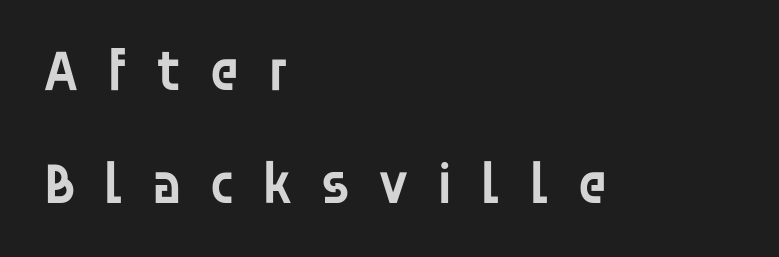
Quick note: underline off. Grotesque or geometric, the face here clearly has no serifs. Does the weight exceed regular? Yes, but only to semibold. Where is the straight margin? On the left. Is this a fixed-width face? No — the glyphs have proportional, varying widths. This is the regular roman posture of the typeface.
